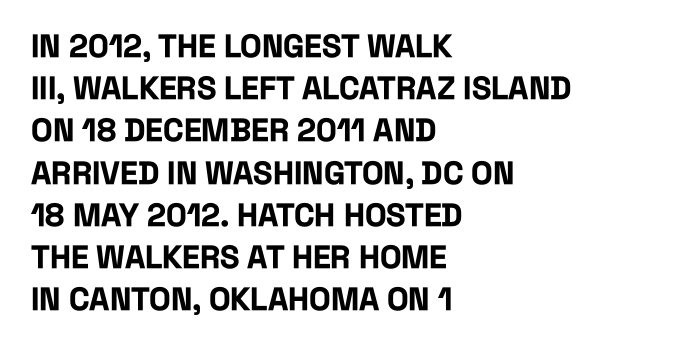
You'd pick this weight for a headline — it's a proper bold. Descenders hang freely into open space. All the whitespace from short lines collects on the right. The block of text has a typical density, with ordinary space between rows. Standard letterfit; no display-style spreading of the glyphs. A roman cut, with each character standing at attention.
